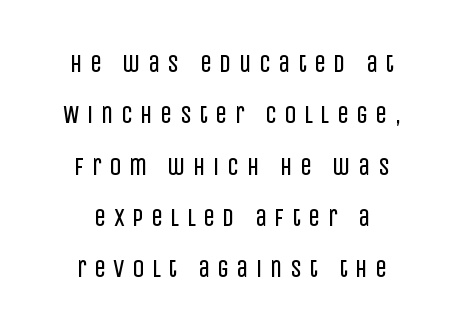
{"italic": "no", "bold": "no", "underline": "no", "align": "center", "line_spacing": "loose", "line_spacing_ratio": 2.14, "letter_spacing": "wide", "letter_spacing_em": 0.31, "glyph_px": 24}
